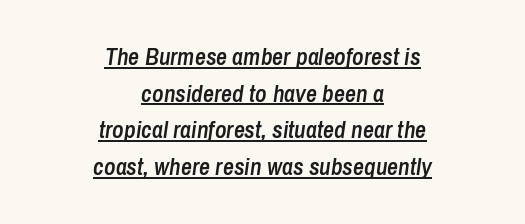
Q: Is the text bold? A: Semi-bold.
Q: Is the text italic (slanted)? A: Yes, it leans right by about 8 degrees.
Q: Is the text underlined? A: Yes.
Q: How is the paragraph aligned? A: Centered.
Q: Is the spacing between letters normal or unusually wide? A: Normal.
Q: Is the spacing between lines tight, normal or loose? A: Normal.
